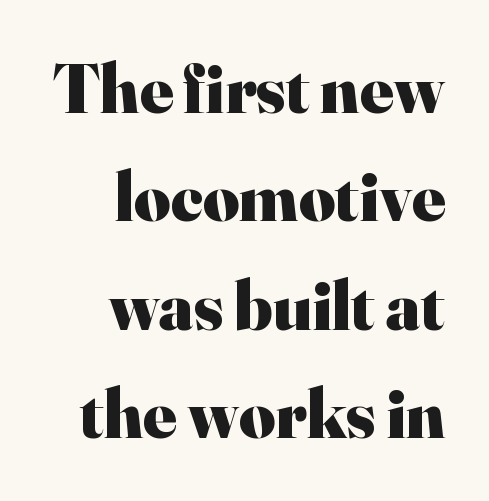
{"serif": "yes", "italic": "no", "bold": "yes", "weight": "heavy", "width": "normal", "stroke_contrast": "high", "x_height": "small", "monospaced": "no", "underline": "no", "align": "right", "line_spacing": "normal", "line_spacing_ratio": 1.55, "letter_spacing": "normal", "letter_spacing_em": 0.0, "glyph_px": 70}
